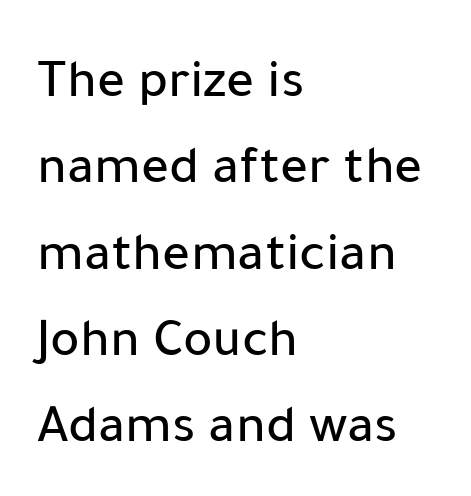
Q: Is the text italic (slanted)? A: No, it is upright.
Q: Is the typeface a serif or a sans-serif typeface? A: Sans-serif.
Q: Is the text underlined? A: No.
Q: How is the paragraph aligned? A: Left-aligned.
Q: Is the spacing between letters normal or unusually wide? A: Normal.
Q: Is the spacing between lines tight, normal or loose? A: Normal.
Q: Width (condensed, normal, or wide)? A: Normal.
Q: Stroke contrast? A: Low.
Q: x-height? A: Medium.
Q: Monospaced? A: No.
